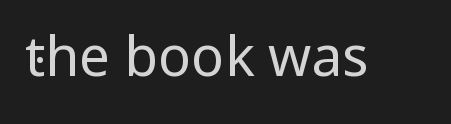
The image shows 55 px regular-weight, condensed sans-serif type, upright; set normal letter spacing, not underlined; low stroke contrast.
